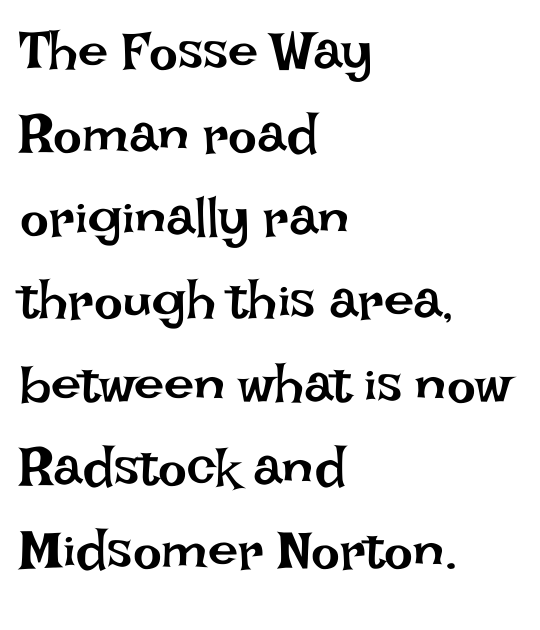
{"italic": "no", "bold": "no", "weight": "regular", "width": "normal", "stroke_contrast": "low", "x_height": "large", "monospaced": "no", "underline": "no", "align": "left", "line_spacing": "normal", "line_spacing_ratio": 1.54, "letter_spacing": "normal", "letter_spacing_em": 0.0, "glyph_px": 54}
